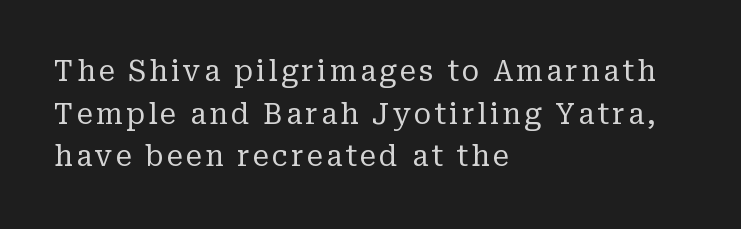
Classification — serif. One glance says typical: line gaps are just what's usual. Italic: no, the glyphs are upright roman. The letters advance in unequal steps, a hallmark of proportional type.
